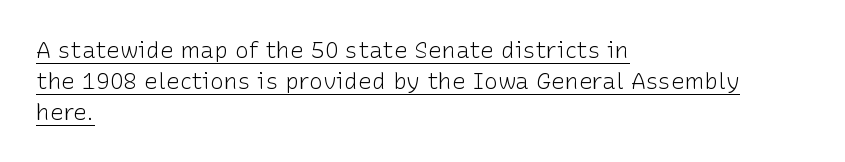
The image shows 23 px text type, upright; set left-aligned, normal line spacing (1.34x), normal letter spacing, underlined.
